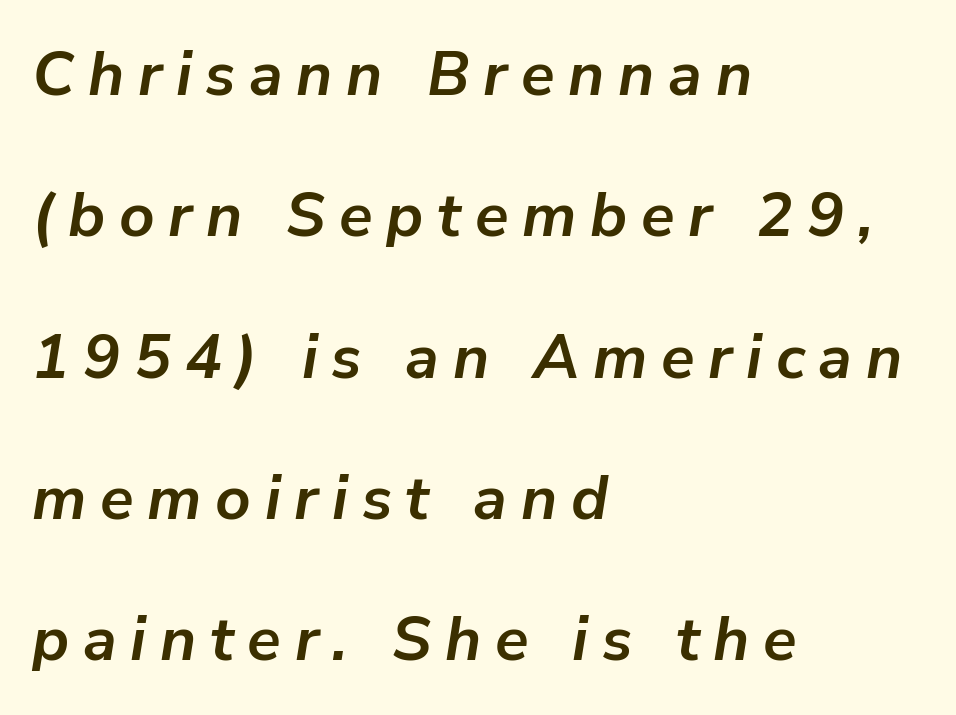
{"italic": "yes", "lean": "right", "slant_degrees": 9, "bold": "yes", "weight": "semibold", "width": "normal", "stroke_contrast": "low", "x_height": "medium", "monospaced": "no", "underline": "no", "align": "left", "line_spacing": "loose", "line_spacing_ratio": 2.28, "letter_spacing": "wide", "letter_spacing_em": 0.22, "glyph_px": 62}
